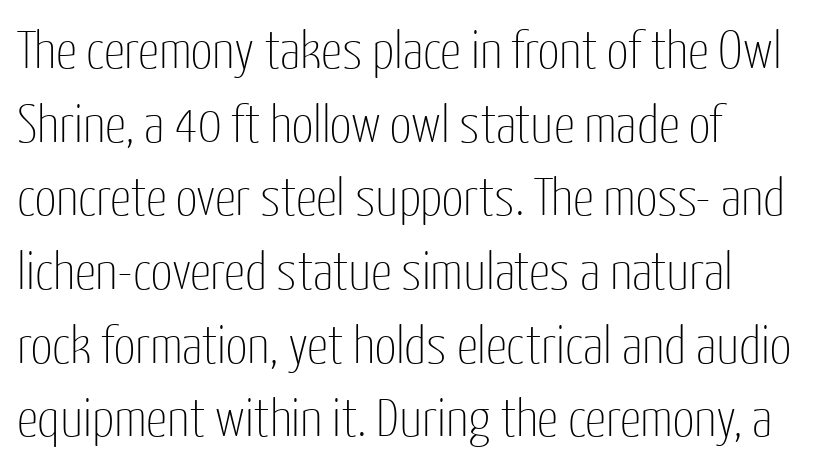
Q: Is the text bold? A: No.
Q: Is the text italic (slanted)? A: No, it is upright.
Q: Is the typeface a serif or a sans-serif typeface? A: Sans-serif.
Q: Is the text underlined? A: No.
Q: How is the paragraph aligned? A: Left-aligned.
Q: Is the spacing between letters normal or unusually wide? A: Normal.
Q: Is the spacing between lines tight, normal or loose? A: Normal.
Q: Width (condensed, normal, or wide)? A: Condensed.
Q: Stroke contrast? A: Low.
Q: x-height? A: Medium.
Q: Monospaced? A: No.
